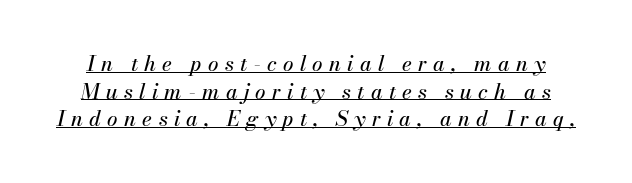
The image shows 21 px text type, italic (leaning right); set normal line spacing (1.31x), unusually wide letter spacing (+0.3 em), underlined.
